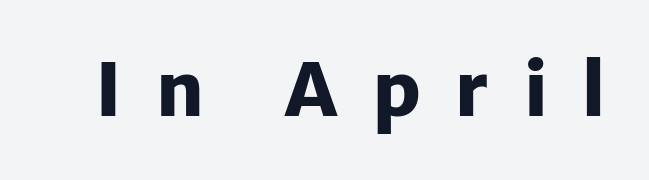
The image shows 73 px heavy sans-serif type, upright; set unusually wide letter spacing (+0.47 em), not underlined; low stroke contrast and a medium x-height.
